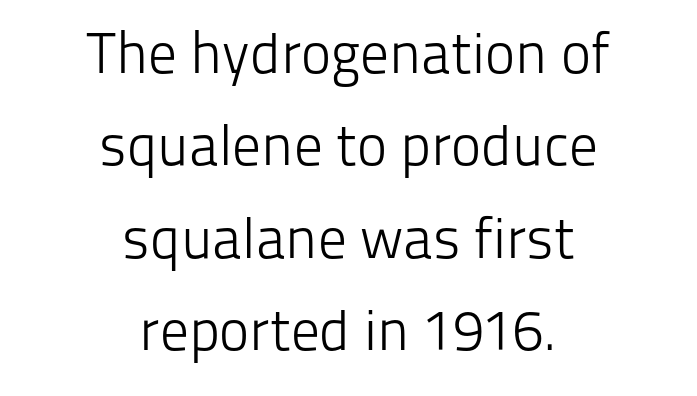
Q: Is the text bold? A: No.
Q: Is the text italic (slanted)? A: No, it is upright.
Q: Is the typeface a serif or a sans-serif typeface? A: Sans-serif.
Q: Is the text underlined? A: No.
Q: How is the paragraph aligned? A: Centered.
Q: Is the spacing between letters normal or unusually wide? A: Normal.
Q: Is the spacing between lines tight, normal or loose? A: Normal.
Q: Width (condensed, normal, or wide)? A: Normal.
Q: Stroke contrast? A: Low.
Q: x-height? A: Medium.
Q: Monospaced? A: No.
